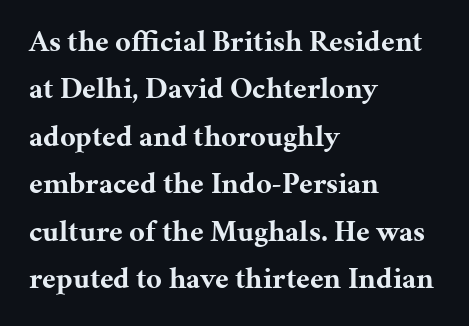
In terms of letterspacing, this is plain default setting. Is this a fixed-width face? No — the glyphs have proportional, varying widths. Every stem runs plumb, perpendicular to the baseline. Summary of weight: heavy, a full bold. Anything drawn beneath the words? Only blank space.
